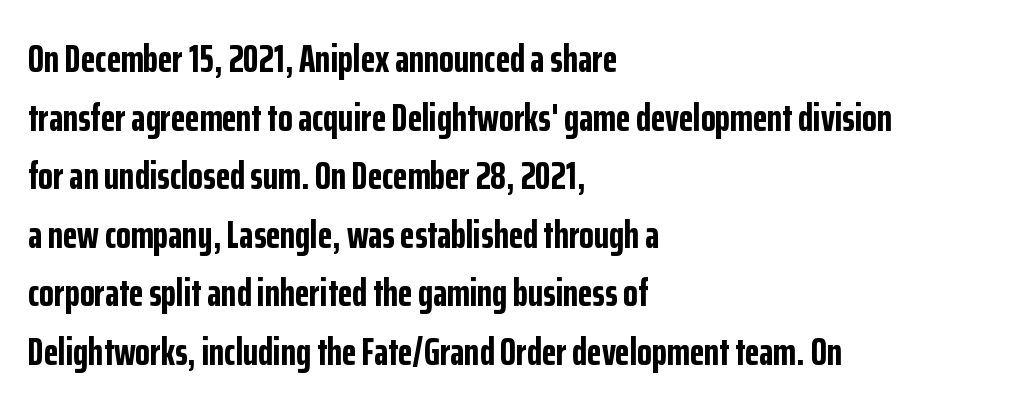
Q: Is the text bold? A: Yes.
Q: Is the text italic (slanted)? A: No, it is upright.
Q: Is the typeface a serif or a sans-serif typeface? A: Sans-serif.
Q: Is the text underlined? A: No.
Q: How is the paragraph aligned? A: Left-aligned.
Q: Is the spacing between letters normal or unusually wide? A: Normal.
Q: Is the spacing between lines tight, normal or loose? A: Normal.
Q: Width (condensed, normal, or wide)? A: Condensed.
Q: Stroke contrast? A: Low.
Q: x-height? A: Medium.
Q: Monospaced? A: No.
